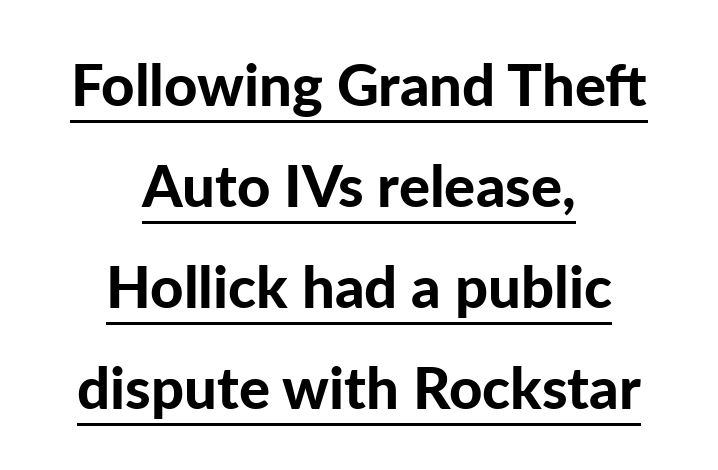
{"serif": "no", "italic": "no", "bold": "yes", "weight": "bold", "width": "normal", "stroke_contrast": "low", "x_height": "medium", "monospaced": "no", "underline": "yes", "align": "center", "line_spacing_ratio": 1.74, "letter_spacing": "normal", "letter_spacing_em": 0.0, "glyph_px": 58}
